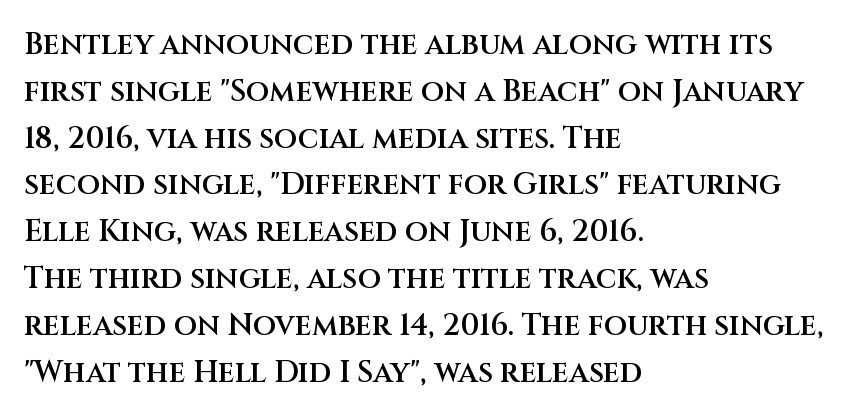
Bare-footed words on every line. This sample uses plain, unmodified letter spacing. This sample is left-justified, so line endings fall wherever the words run out. Compared with an ordinary text face, these strokes are moderately heavier — a semibold. Does the lettering tilt? It doesn't — this is upright.
